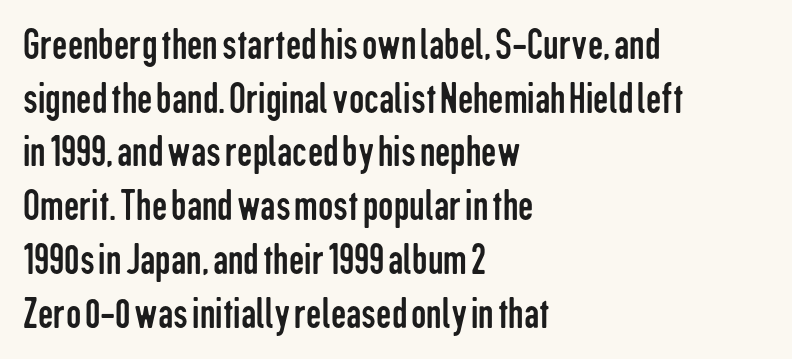
The image shows 43 px regular-weight, condensed sans-serif type, upright; set left-aligned, normal line spacing (1.25x), normal letter spacing, not underlined; low stroke contrast and a medium x-height.
